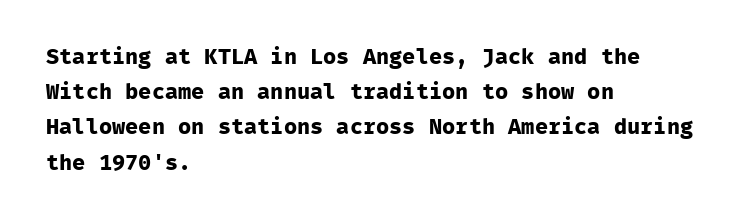
The image shows 22 px bold type, upright; set left-aligned, normal line spacing (1.6x), normal letter spacing, not underlined.
